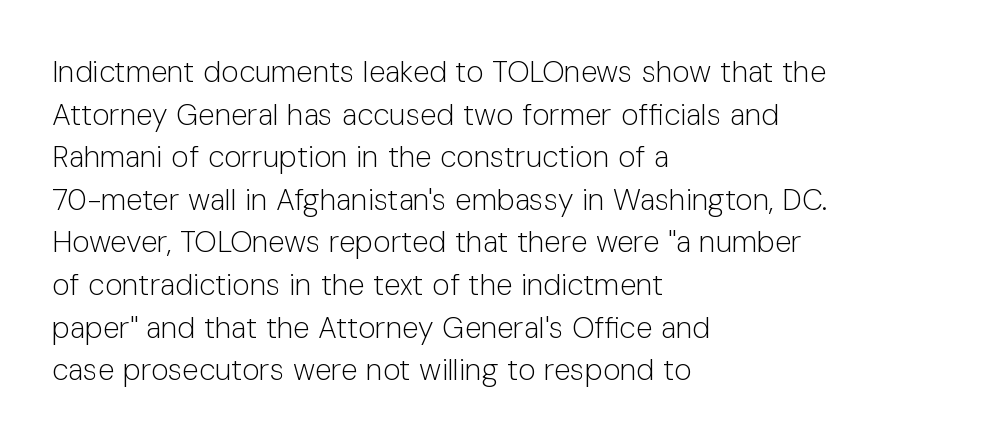
{"serif": "no", "italic": "no", "bold": "no", "weight": "light", "width": "normal", "stroke_contrast": "low", "x_height": "medium", "monospaced": "no", "underline": "no", "align": "left", "line_spacing": "normal", "line_spacing_ratio": 1.42, "letter_spacing": "normal", "letter_spacing_em": 0.0, "glyph_px": 30}
